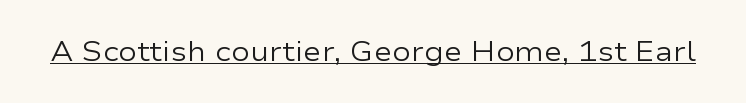
A typographer would call this underscored text. The type sits square on the baseline with zero lean. Nothing sits at the stroke ends, so this counts as sans-serif. No letter is thick-stroked: the sample isn't bold.
